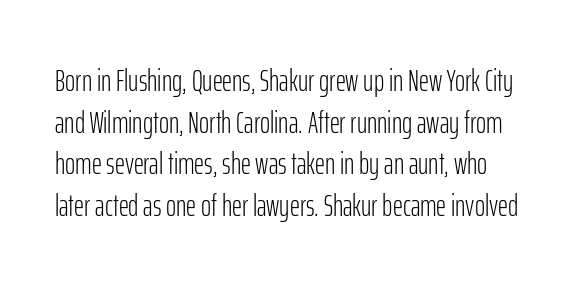
Q: Is the text bold? A: No.
Q: Is the text italic (slanted)? A: No, it is upright.
Q: Is the typeface a serif or a sans-serif typeface? A: Sans-serif.
Q: Is the text underlined? A: No.
Q: Is the spacing between letters normal or unusually wide? A: Normal.
Q: Is the spacing between lines tight, normal or loose? A: Normal.
Q: Width (condensed, normal, or wide)? A: Condensed.
Q: Stroke contrast? A: Low.
Q: x-height? A: Medium.
Q: Monospaced? A: No.
